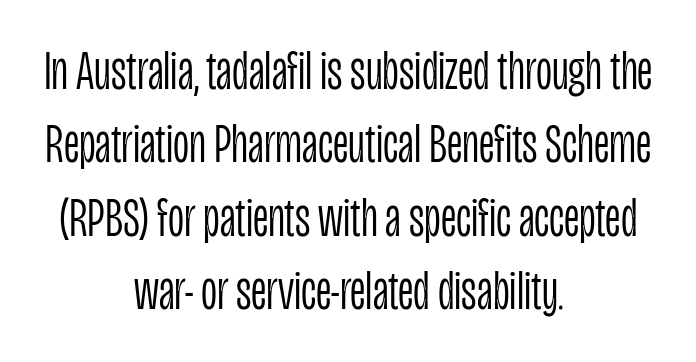
Q: Is the text bold? A: No.
Q: Is the text italic (slanted)? A: No, it is upright.
Q: Is the typeface a serif or a sans-serif typeface? A: Sans-serif.
Q: Is the text underlined? A: No.
Q: How is the paragraph aligned? A: Centered.
Q: Is the spacing between letters normal or unusually wide? A: Normal.
Q: Is the spacing between lines tight, normal or loose? A: Normal.
Q: Width (condensed, normal, or wide)? A: Condensed.
Q: Stroke contrast? A: Low.
Q: x-height? A: Large.
Q: Monospaced? A: No.
